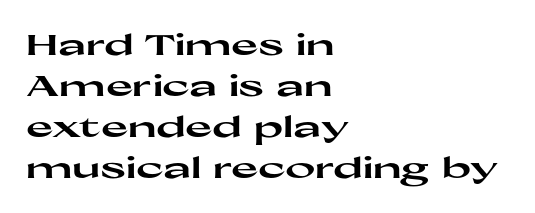
The image shows 29 px heavy, wide sans-serif type, upright; set left-aligned, normal line spacing (1.41x), normal letter spacing, not underlined; high stroke contrast and a medium x-height.
